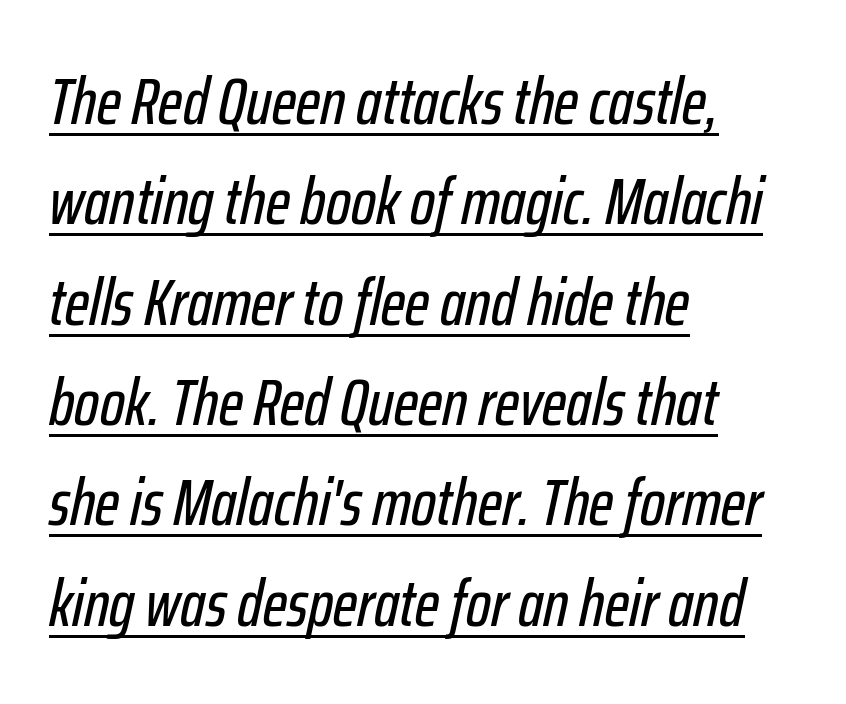
The lines in this sample share a left origin and differ only in where they stop. Is there an underline? Yes — a line sits under the letters. These lines keep a tight, regular rhythm from letter to letter. Is the type slanted? Yes — the strokes lean at a clear angle. A normal amount of white space separates one row of letters from the next.
